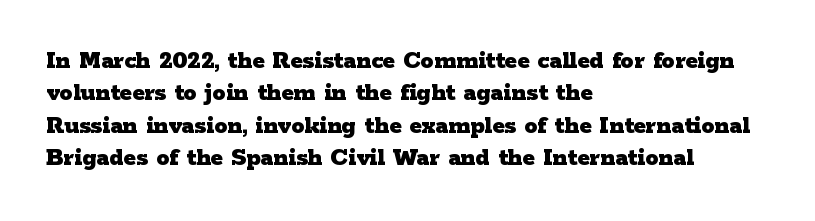
{"italic": "no", "bold": "yes", "underline": "no", "align": "left", "line_spacing": "normal", "line_spacing_ratio": 1.25, "letter_spacing": "normal", "letter_spacing_em": 0.0, "glyph_px": 26}
